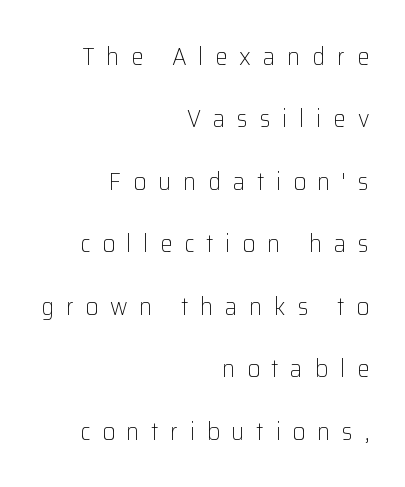
No heavy texture on the line: the type isn't bold. The typesetter chose a ragged-left arrangement here. The tracking reads as deliberately expanded to a designer's eye. A typesetter would call this leading open, well beyond the default.
